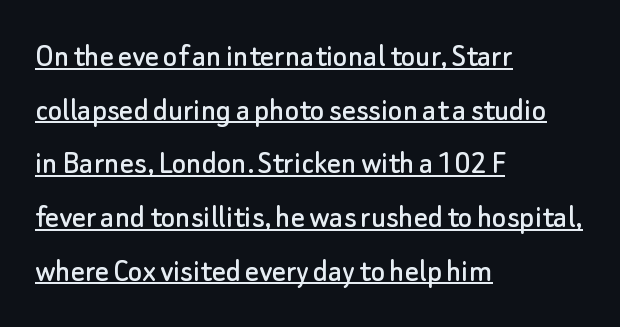
Q: Is the text italic (slanted)? A: No, it is upright.
Q: Is the typeface a serif or a sans-serif typeface? A: Sans-serif.
Q: Is the text underlined? A: Yes.
Q: How is the paragraph aligned? A: Left-aligned.
Q: Is the spacing between letters normal or unusually wide? A: Normal.
Q: Is the spacing between lines tight, normal or loose? A: Normal.
Q: Width (condensed, normal, or wide)? A: Normal.
Q: Stroke contrast? A: Low.
Q: x-height? A: Small.
Q: Monospaced? A: No.
